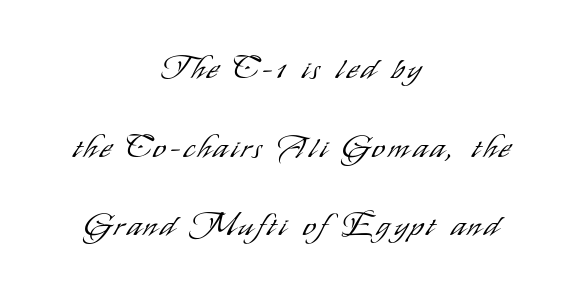
The rendering uses natural spacing where letterforms have individual widths. Interline gaps are noticeably wide in this sample. Unmarked baselines from the first word to the last. A sans-serif font was chosen for this passage. The face looks like a standard text weight, possibly lighter.
